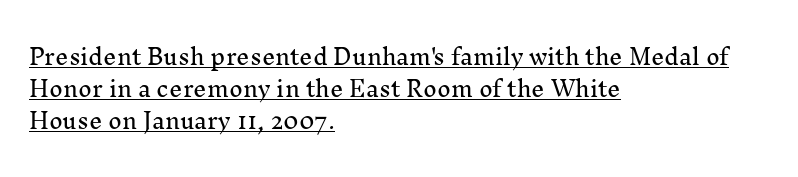
Q: Is the text italic (slanted)? A: No, it is upright.
Q: Is the text underlined? A: Yes.
Q: How is the paragraph aligned? A: Left-aligned.
Q: Is the spacing between letters normal or unusually wide? A: Normal.
Q: Is the spacing between lines tight, normal or loose? A: Normal.
